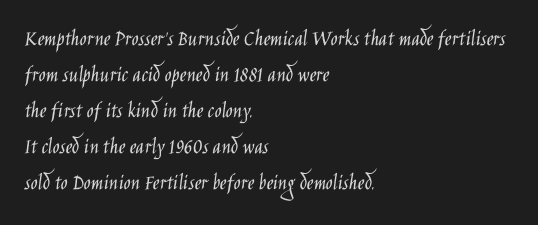
The image shows 23 px text type; set left-aligned, normal line spacing (1.56x), normal letter spacing, not underlined.
